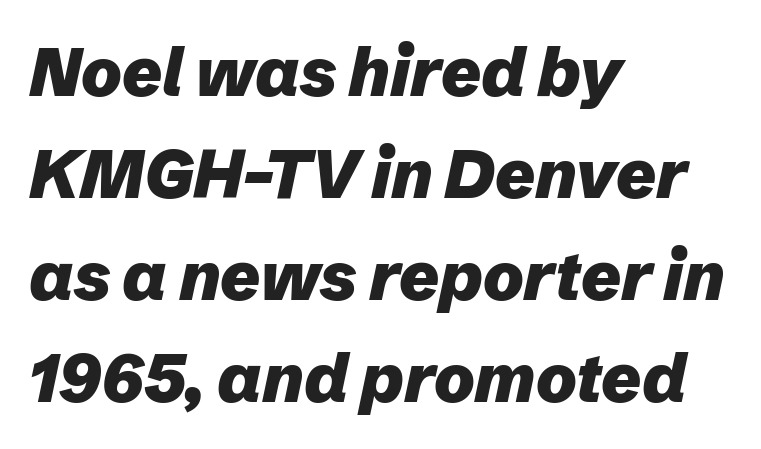
Tracking here is standard; glyphs follow each other at the usual distance. Weight check: bold — yes, fully. Leftover space on each line is placed entirely after the last word. Vertically, the passage feels balanced, rows spaced as you'd expect.
